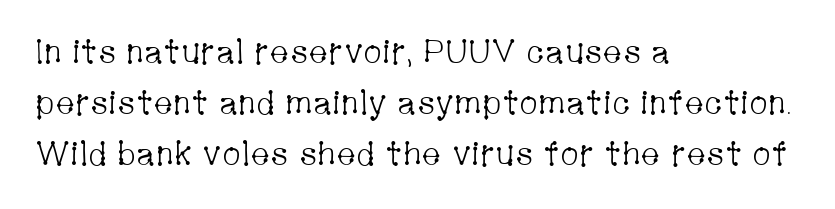
{"serif": "yes", "italic": "no", "bold": "no", "weight": "light", "width": "condensed", "stroke_contrast": "low", "x_height": "medium", "monospaced": "no", "underline": "no", "align": "left", "line_spacing": "normal", "line_spacing_ratio": 1.54, "letter_spacing": "normal", "letter_spacing_em": 0.0, "glyph_px": 33}
